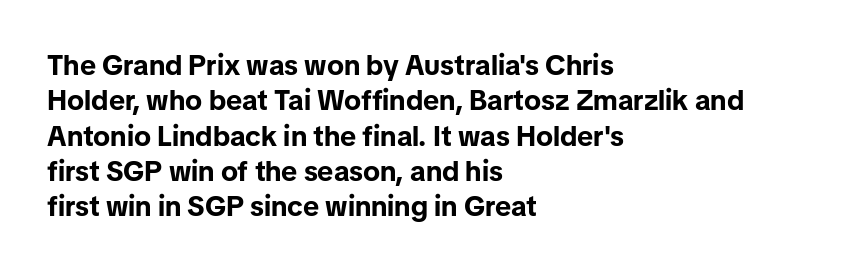
{"serif": "no", "italic": "no", "bold": "yes", "weight": "bold", "width": "normal", "stroke_contrast": "low", "x_height": "medium", "monospaced": "no", "underline": "no", "align": "left", "line_spacing": "normal", "line_spacing_ratio": 1.26, "letter_spacing": "normal", "letter_spacing_em": 0.0, "glyph_px": 28}
